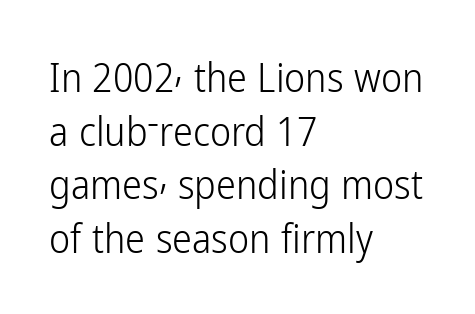
The image shows 40 px light, condensed sans-serif type, upright; set left-aligned, normal line spacing (1.34x), normal letter spacing, not underlined; low stroke contrast and a medium x-height.
